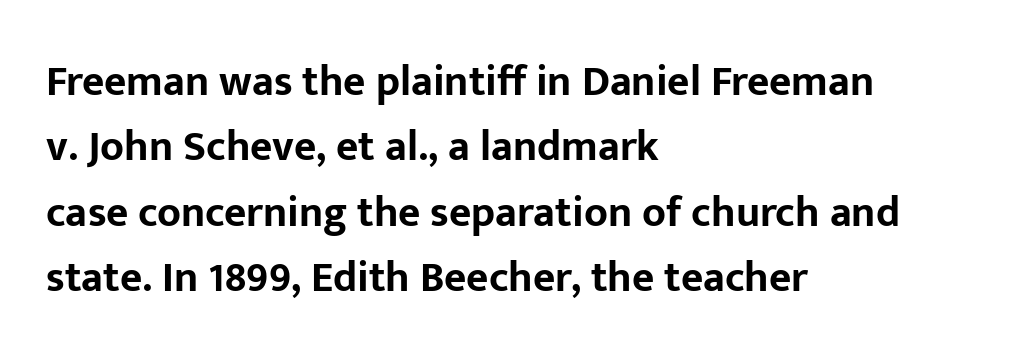
The image shows 43 px bold sans-serif type, upright; set left-aligned, normal line spacing (1.52x), normal letter spacing, not underlined; low stroke contrast and a medium x-height.
